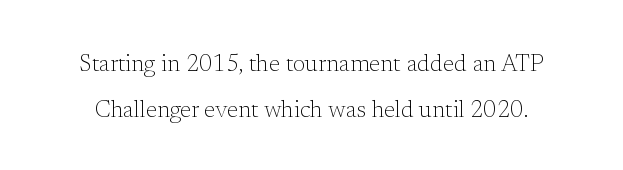
The image shows 23 px text type, upright; set loose line spacing (2.01x), normal letter spacing, not underlined.
